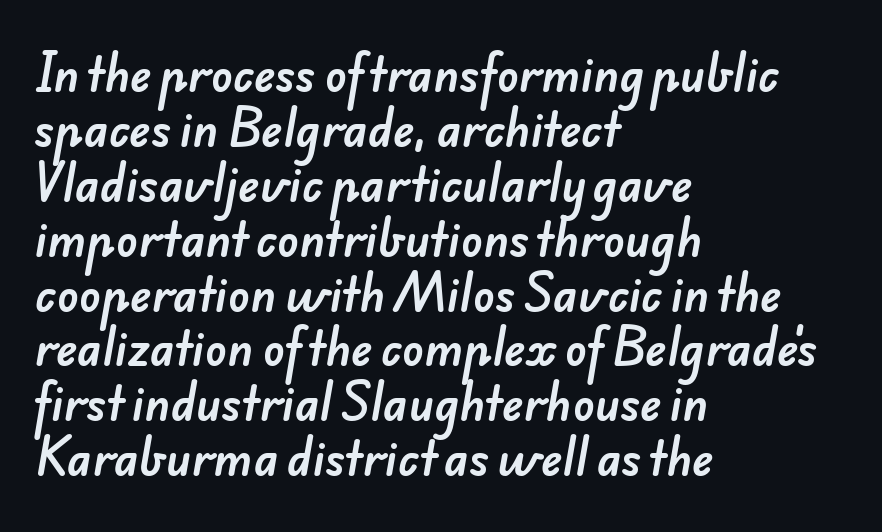
The image shows 45 px sans-serif type; set left-aligned, line spacing 1.22x, normal letter spacing, not underlined; low stroke contrast and a small x-height.
